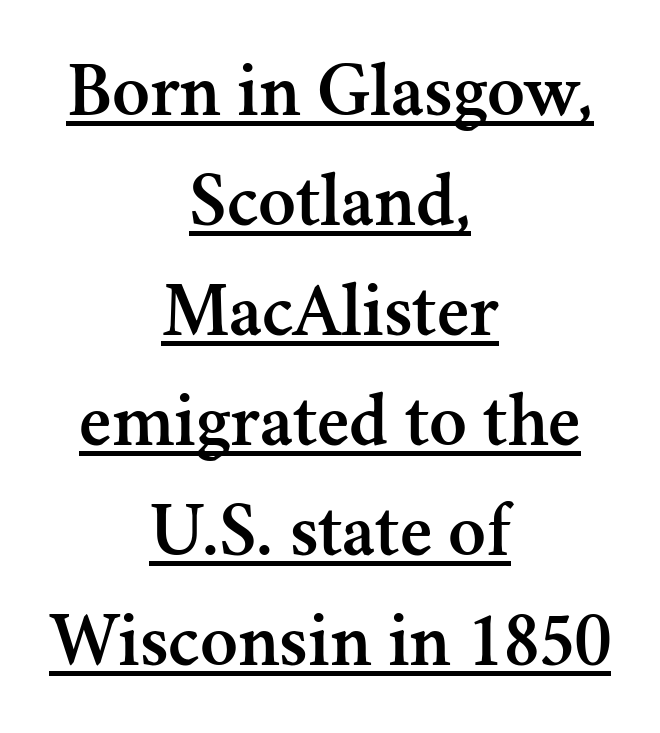
Q: Is the text italic (slanted)? A: No, it is upright.
Q: Is the typeface a serif or a sans-serif typeface? A: Serif.
Q: Is the text underlined? A: Yes.
Q: How is the paragraph aligned? A: Centered.
Q: Is the spacing between letters normal or unusually wide? A: Normal.
Q: Is the spacing between lines tight, normal or loose? A: Normal.
Q: Width (condensed, normal, or wide)? A: Normal.
Q: Stroke contrast? A: Medium.
Q: x-height? A: Small.
Q: Monospaced? A: No.
